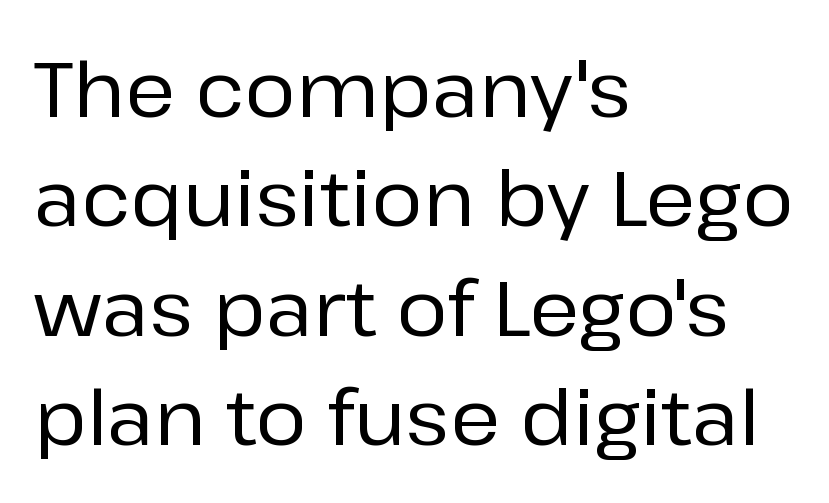
Underlining? Definitely not there. Varying glyph widths throughout — classic text-font behaviour. The leading is moderate, giving the passage an even texture. This rendering leaves character spacing at its baseline value. Is the block centered? No — it sits flush against the left margin.
